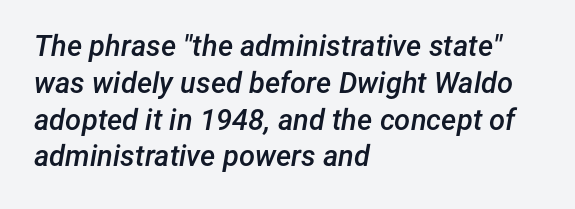
Q: Is the text bold? A: Semi-bold.
Q: Is the text italic (slanted)? A: Yes, it leans right by about 12 degrees.
Q: Is the text underlined? A: No.
Q: How is the paragraph aligned? A: Left-aligned.
Q: Is the spacing between letters normal or unusually wide? A: Normal.
Q: Is the spacing between lines tight, normal or loose? A: Normal.
Q: Width (condensed, normal, or wide)? A: Normal.
Q: Stroke contrast? A: Low.
Q: x-height? A: Medium.
Q: Monospaced? A: No.
